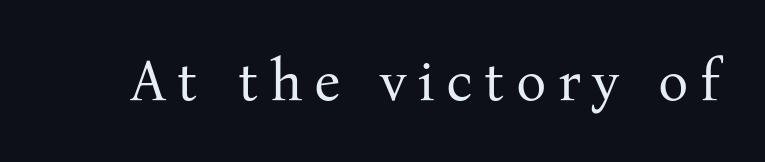
Is the letter spacing exaggerated? Yes — the characters are pushed far apart. The characters display serif detailing at their extremities. The passage shown is typed in a proportional face where columns would drift. Plain, unruled lines of type. These lines were composed using upright roman letters.
